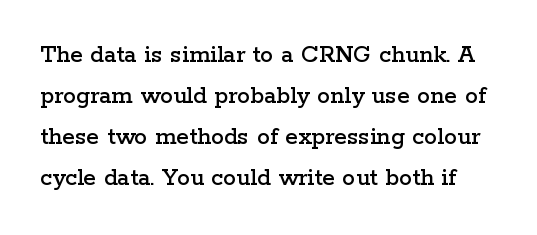
{"italic": "no", "underline": "no", "line_spacing": "normal", "line_spacing_ratio": 1.58, "letter_spacing": "normal", "letter_spacing_em": 0.0, "glyph_px": 26}
